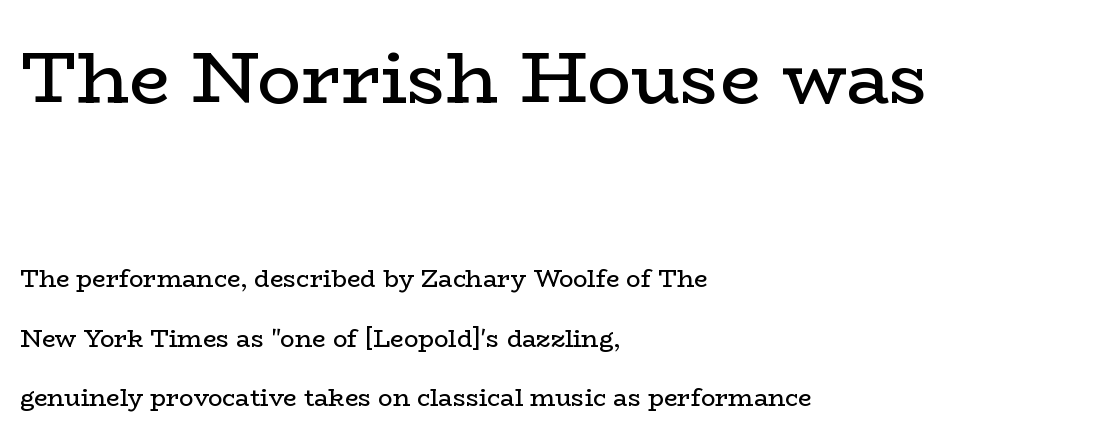
The image shows 73 px regular-weight, wide serif type, upright; set left-aligned, loose line spacing (2.48x), normal letter spacing, not underlined; the first (top) block is 3.04x larger; low stroke contrast and a medium x-height.
